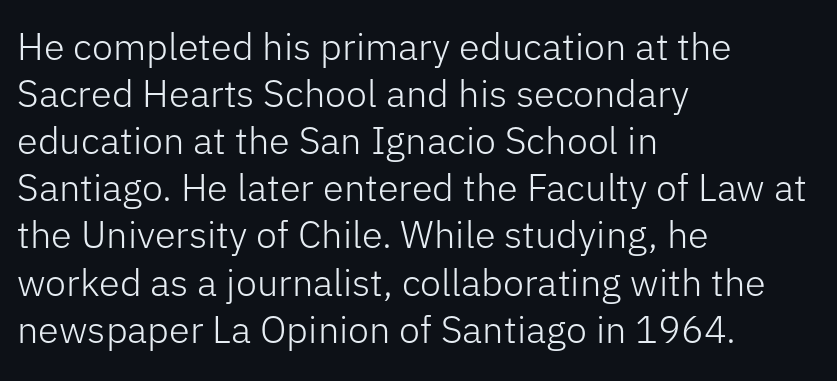
{"serif": "no", "italic": "no", "bold": "no", "weight": "light", "width": "normal", "stroke_contrast": "low", "x_height": "medium", "monospaced": "no", "underline": "no", "align": "left", "line_spacing_ratio": 1.24, "letter_spacing": "normal", "letter_spacing_em": 0.0, "glyph_px": 38}
